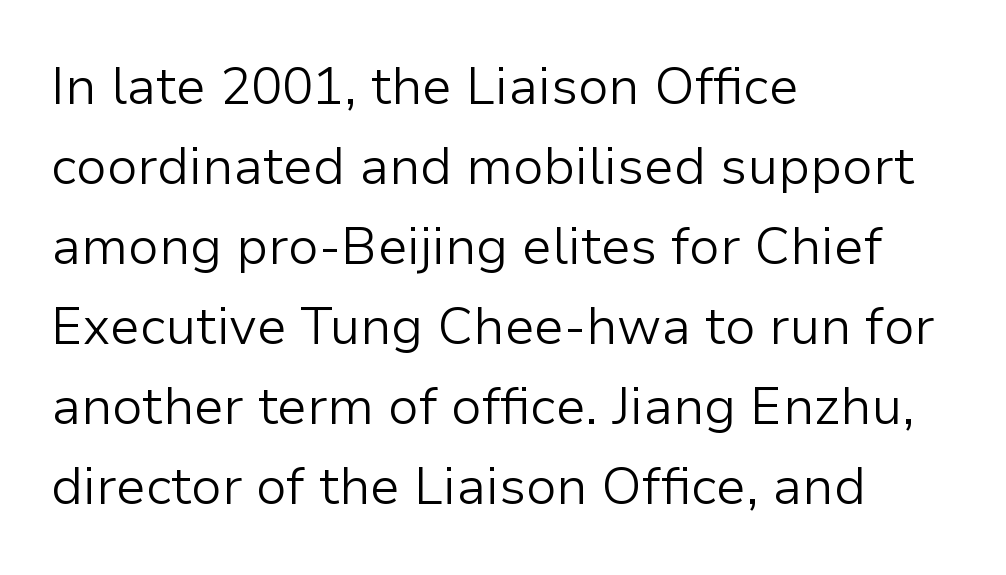
{"serif": "no", "italic": "no", "bold": "no", "weight": "light", "width": "normal", "stroke_contrast": "low", "x_height": "medium", "monospaced": "no", "underline": "no", "align": "left", "line_spacing": "normal", "line_spacing_ratio": 1.54, "letter_spacing": "normal", "letter_spacing_em": 0.0, "glyph_px": 52}
